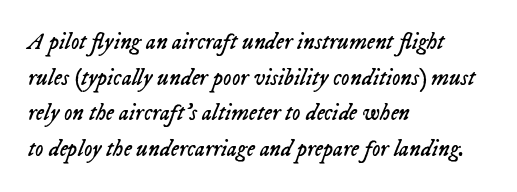
The image shows 23 px text type, italic (leaning right); set left-aligned, normal line spacing (1.55x), normal letter spacing, not underlined.
